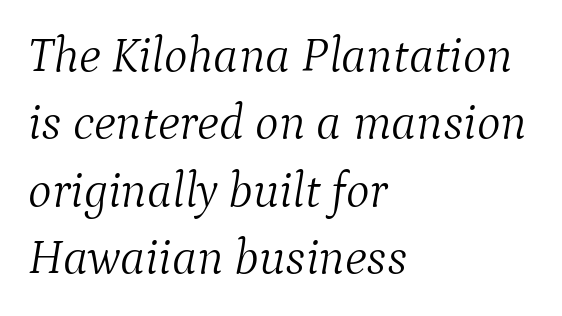
Think of a printed novel: that variable character pitch is what you see here. The typesetter chose a ragged-right arrangement here. Stroke mass is kept to a normal reading level or below. In terms of letterspacing, this is plain default setting. Little horizontal feet cap the strokes, marking this as serif type. The designer left line spacing at the default.
